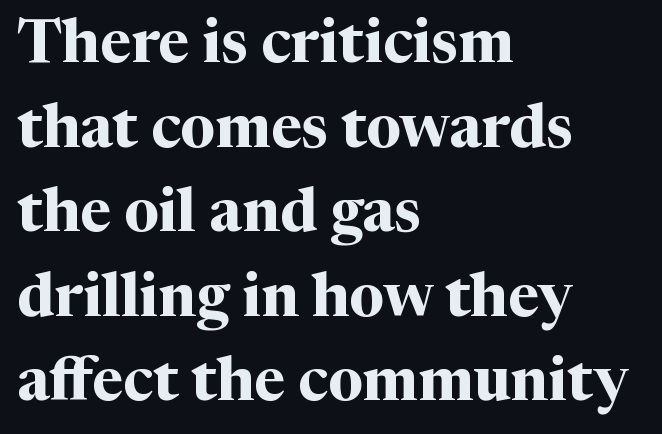
Q: Is the text bold? A: Yes.
Q: Is the text italic (slanted)? A: No, it is upright.
Q: Is the typeface a serif or a sans-serif typeface? A: Serif.
Q: Is the text underlined? A: No.
Q: How is the paragraph aligned? A: Left-aligned.
Q: Is the spacing between letters normal or unusually wide? A: Normal.
Q: Is the spacing between lines tight, normal or loose? A: Normal.
Q: Width (condensed, normal, or wide)? A: Normal.
Q: Stroke contrast? A: Medium.
Q: x-height? A: Medium.
Q: Monospaced? A: No.
